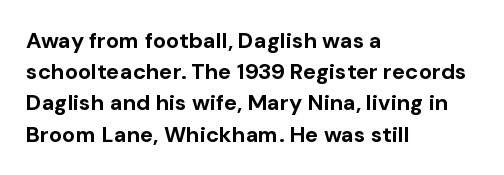
{"italic": "no", "bold": "yes", "underline": "no", "align": "left", "line_spacing": "normal", "line_spacing_ratio": 1.42, "letter_spacing": "normal", "letter_spacing_em": 0.0, "glyph_px": 22}
